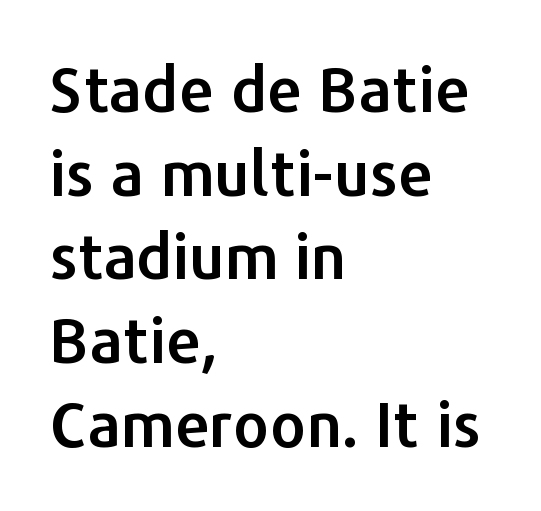
{"serif": "no", "italic": "no", "width": "normal", "stroke_contrast": "low", "x_height": "medium", "monospaced": "no", "underline": "no", "align": "left", "line_spacing": "normal", "line_spacing_ratio": 1.35, "letter_spacing": "normal", "letter_spacing_em": 0.0, "glyph_px": 62}
